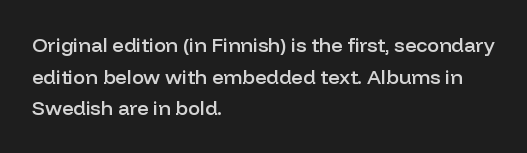
The image shows 20 px text type, upright; set left-aligned, normal line spacing (1.58x), normal letter spacing, not underlined.
